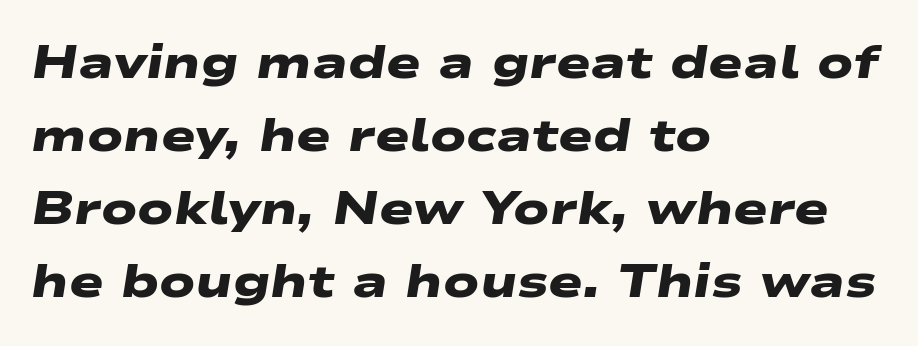
The image shows 46 px heavy, wide sans-serif type; set left-aligned, normal line spacing (1.59x), normal letter spacing, not underlined; low stroke contrast and a medium x-height.
